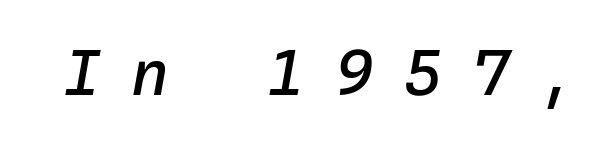
The image shows 65 px text type, italic (leaning right); set unusually wide letter spacing (+0.46 em), not underlined; low stroke contrast and a medium x-height.
